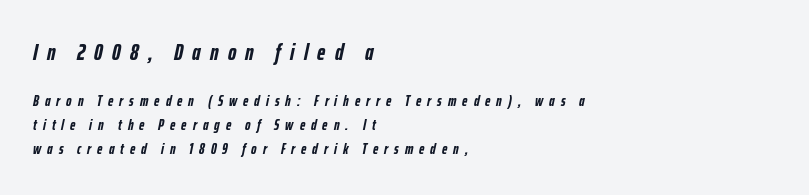
{"italic": "yes", "lean": "right", "slant_degrees": 12, "bold": "yes", "underline": "no", "align": "left", "line_spacing": "normal", "line_spacing_ratio": 1.6, "letter_spacing": "wide", "letter_spacing_em": 0.4, "larger_block": "first", "size_ratio": 1.53, "glyph_px": 23}
